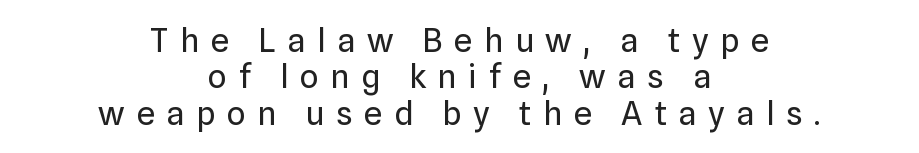
The image shows 33 px regular-weight sans-serif type, upright; set centered, tight line spacing (1.1x), unusually wide letter spacing (+0.35 em), not underlined; low stroke contrast and a medium x-height.
